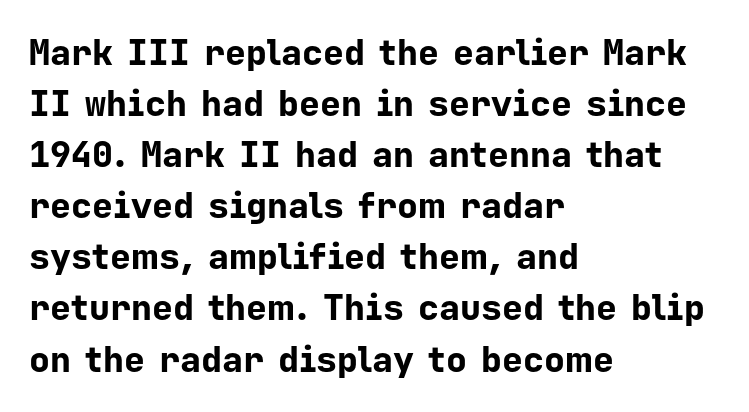
The image shows 35 px bold sans-serif type, upright, monospaced; set left-aligned, normal line spacing (1.46x), normal letter spacing, not underlined; low stroke contrast and a medium x-height.
